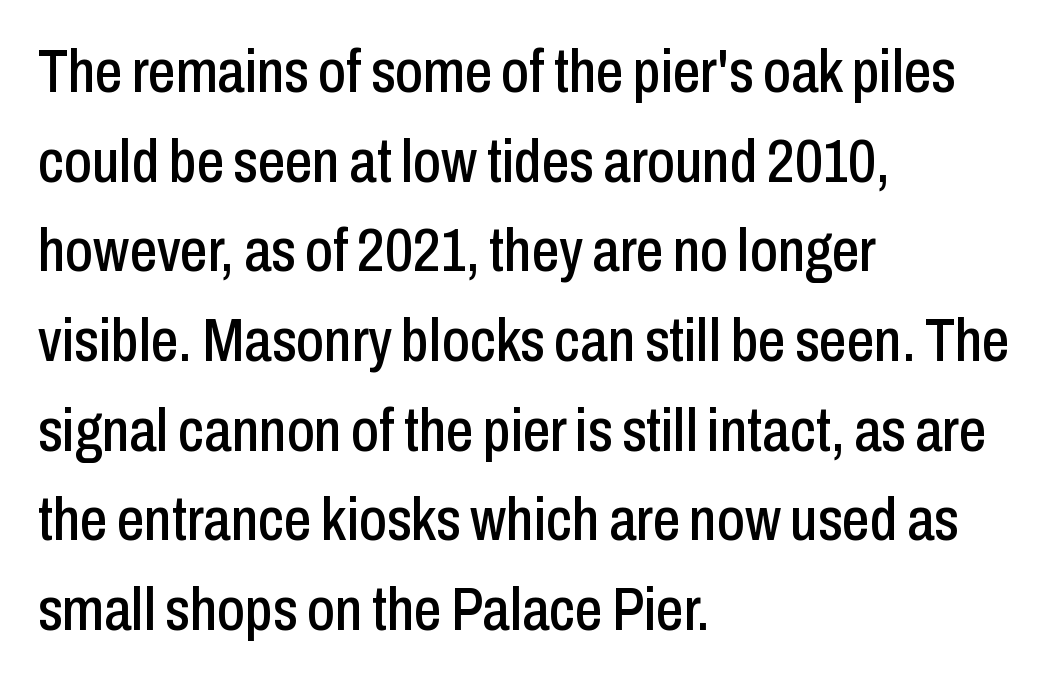
The image shows 61 px condensed sans-serif type, upright; set left-aligned, normal line spacing (1.47x), normal letter spacing, not underlined; low stroke contrast and a medium x-height.
